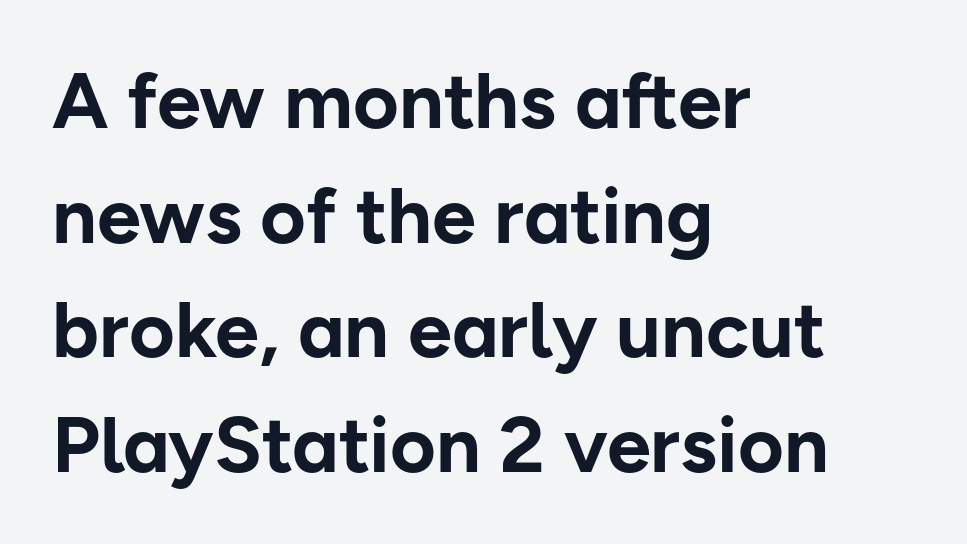
Q: Is the text bold? A: Yes.
Q: Is the text italic (slanted)? A: No, it is upright.
Q: Is the typeface a serif or a sans-serif typeface? A: Sans-serif.
Q: Is the text underlined? A: No.
Q: How is the paragraph aligned? A: Left-aligned.
Q: Is the spacing between letters normal or unusually wide? A: Normal.
Q: Is the spacing between lines tight, normal or loose? A: Normal.
Q: Width (condensed, normal, or wide)? A: Normal.
Q: Stroke contrast? A: Low.
Q: x-height? A: Medium.
Q: Monospaced? A: No.
